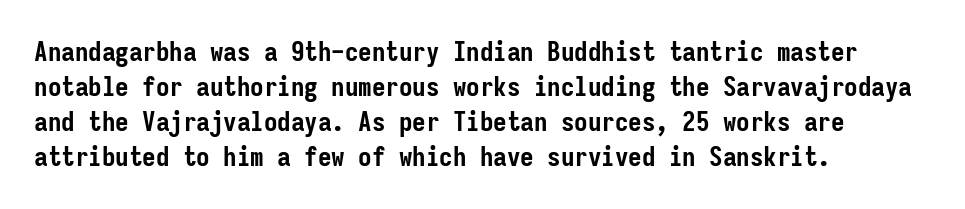
The image shows 27 px bold type, upright; set left-aligned, normal line spacing (1.3x), normal letter spacing, not underlined.
